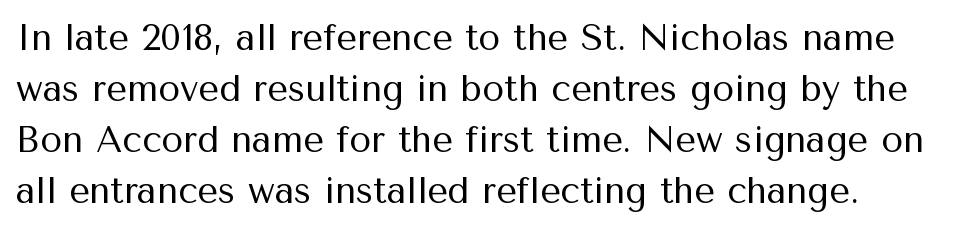
Q: Is the text bold? A: No.
Q: Is the text italic (slanted)? A: No, it is upright.
Q: Is the typeface a serif or a sans-serif typeface? A: Sans-serif.
Q: Is the text underlined? A: No.
Q: How is the paragraph aligned? A: Left-aligned.
Q: Is the spacing between letters normal or unusually wide? A: Normal.
Q: Is the spacing between lines tight, normal or loose? A: Normal.
Q: Width (condensed, normal, or wide)? A: Normal.
Q: Stroke contrast? A: Medium.
Q: x-height? A: Medium.
Q: Monospaced? A: No.
